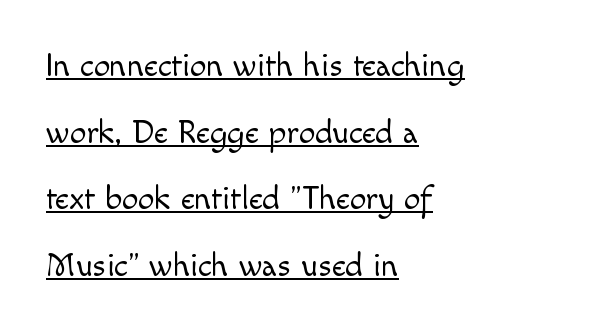
{"serif": "no", "italic": "no", "bold": "no", "weight": "light", "width": "normal", "x_height": "small", "monospaced": "no", "underline": "yes", "align": "left", "line_spacing": "loose", "line_spacing_ratio": 2.02, "letter_spacing": "normal", "letter_spacing_em": 0.0, "glyph_px": 33}
